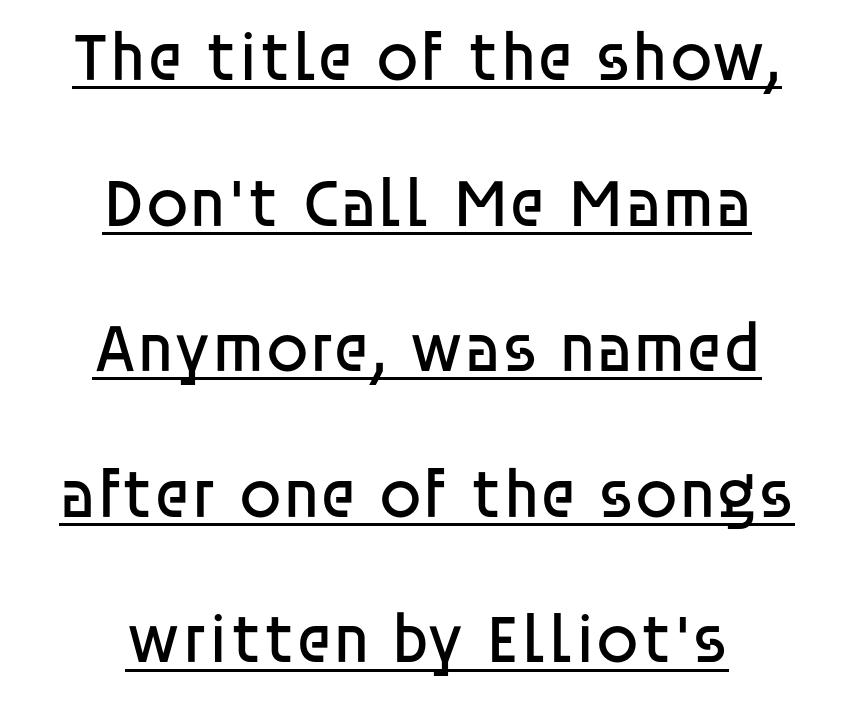
The image shows 69 px regular-weight sans-serif type, upright; set centered, loose line spacing (2.11x), normal letter spacing, underlined; low stroke contrast and a large x-height.
